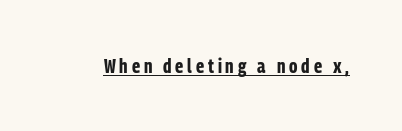
{"italic": "no", "bold": "yes", "underline": "yes", "glyph_px": 20}
